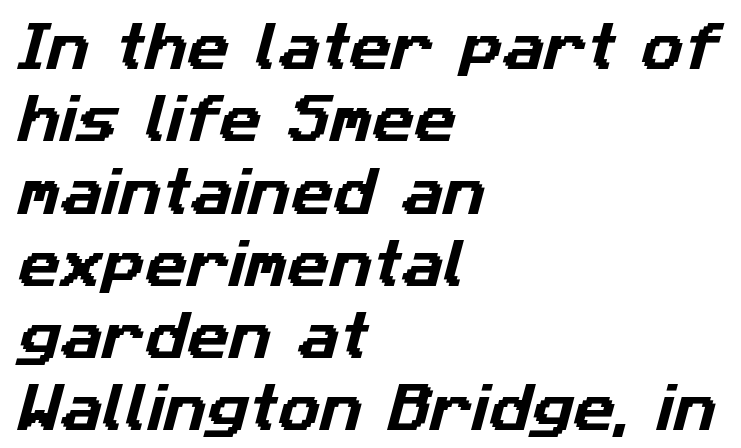
Q: Is the typeface a serif or a sans-serif typeface? A: Sans-serif.
Q: Is the text underlined? A: No.
Q: How is the paragraph aligned? A: Left-aligned.
Q: Is the spacing between letters normal or unusually wide? A: Normal.
Q: Is the spacing between lines tight, normal or loose? A: Normal.
Q: Width (condensed, normal, or wide)? A: Normal.
Q: Stroke contrast? A: Low.
Q: x-height? A: Medium.
Q: Monospaced? A: No.
